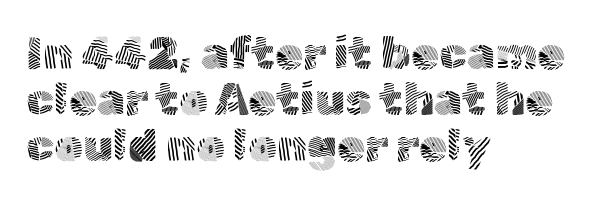
Q: Is the text bold? A: No.
Q: Is the text italic (slanted)? A: No, it is upright.
Q: Is the typeface a serif or a sans-serif typeface? A: Sans-serif.
Q: Is the text underlined? A: No.
Q: How is the paragraph aligned? A: Left-aligned.
Q: Is the spacing between letters normal or unusually wide? A: Normal.
Q: Is the spacing between lines tight, normal or loose? A: Tight.
Q: Width (condensed, normal, or wide)? A: Normal.
Q: x-height? A: Medium.
Q: Monospaced? A: No.
